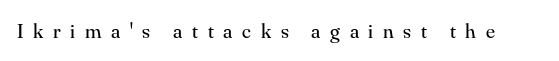
Q: Is the text bold? A: No.
Q: Is the text italic (slanted)? A: No, it is upright.
Q: Is the text underlined? A: No.
Q: Is the spacing between letters normal or unusually wide? A: Unusually wide.
